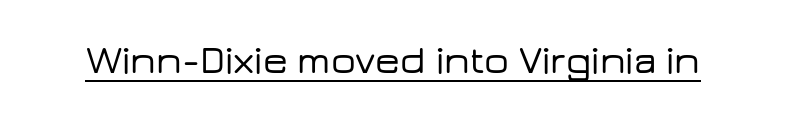
Q: Is the text italic (slanted)? A: No, it is upright.
Q: Is the typeface a serif or a sans-serif typeface? A: Sans-serif.
Q: Is the text underlined? A: Yes.
Q: Is the spacing between letters normal or unusually wide? A: Normal.
Q: Width (condensed, normal, or wide)? A: Wide.
Q: Stroke contrast? A: Low.
Q: x-height? A: Medium.
Q: Monospaced? A: No.
